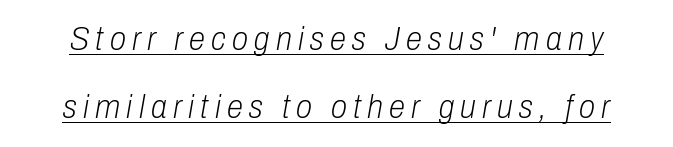
Beneath each row of characters lies a ruled line. These glyphs show unthickened strokes, regular width or finer. This sample has the flowing, uneven cadence of proportional lettering. The passage shown stacks its lines with a broad gap. It's the slanting kind of type.
